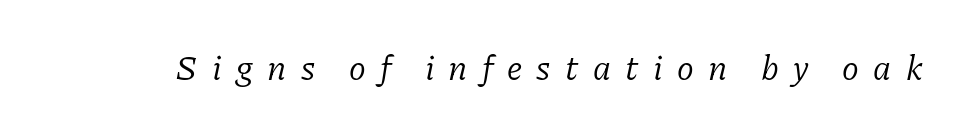
Does extra space separate the letters? Yes, quite a lot of it. Check where the strokes stop: tiny serifs finish them off. Letters have the restrained weight of plain body copy at most. When letters slant like this, we call the style italic. The area under the type is left untouched.
